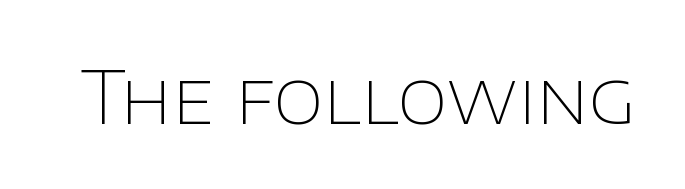
{"serif": "no", "italic": "no", "bold": "no", "weight": "thin", "width": "normal", "stroke_contrast": "low", "x_height": "large", "monospaced": "no", "underline": "no", "letter_spacing": "normal", "letter_spacing_em": 0.0, "glyph_px": 73}
